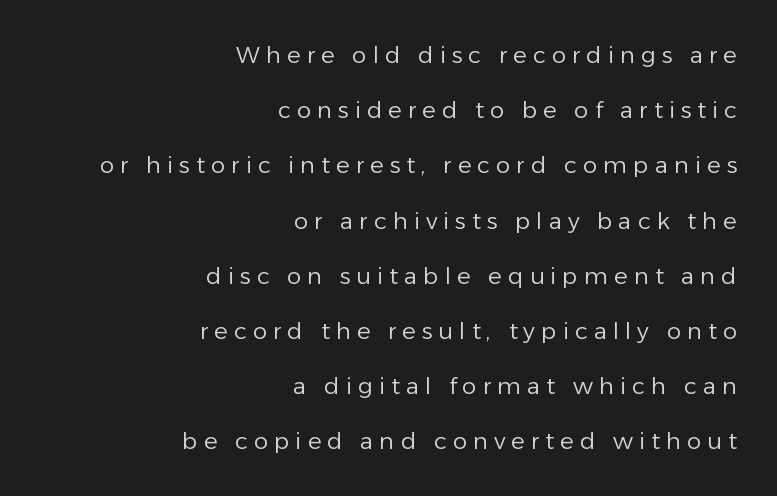
Casual observation: everything's shoved over to the right. The space between consecutive lines is lavish. A roman cut, with each character standing at attention. Is this a heavy cut? Hardly; it is regular or lighter.
